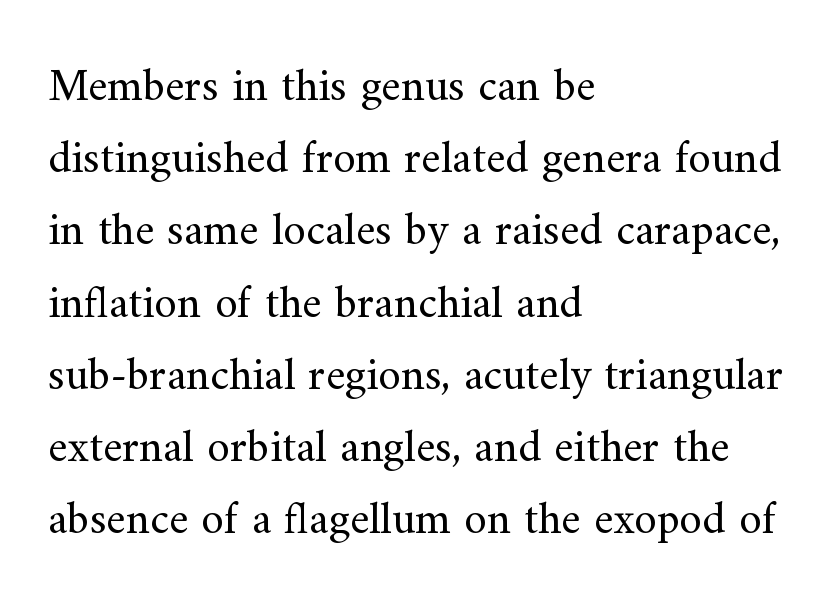
Q: Is the text bold? A: No.
Q: Is the text italic (slanted)? A: No, it is upright.
Q: Is the typeface a serif or a sans-serif typeface? A: Serif.
Q: Is the text underlined? A: No.
Q: How is the paragraph aligned? A: Left-aligned.
Q: Is the spacing between letters normal or unusually wide? A: Normal.
Q: Is the spacing between lines tight, normal or loose? A: Normal.
Q: Width (condensed, normal, or wide)? A: Normal.
Q: Stroke contrast? A: Medium.
Q: x-height? A: Small.
Q: Monospaced? A: No.
